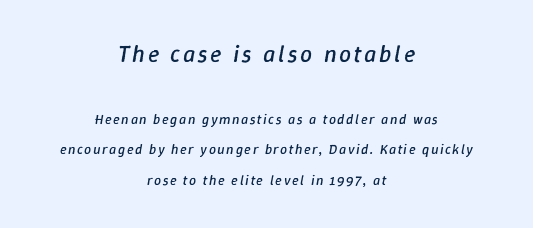
Q: Is the text bold? A: No.
Q: Is the text italic (slanted)? A: Yes, it leans right by about 9 degrees.
Q: Is the text underlined? A: No.
Q: How is the paragraph aligned? A: Centered.
Q: Is the spacing between lines tight, normal or loose? A: Loose.
Q: Which block of text is set in a larger size, the first (top) or the second (bottom)? A: The first (top) one.
